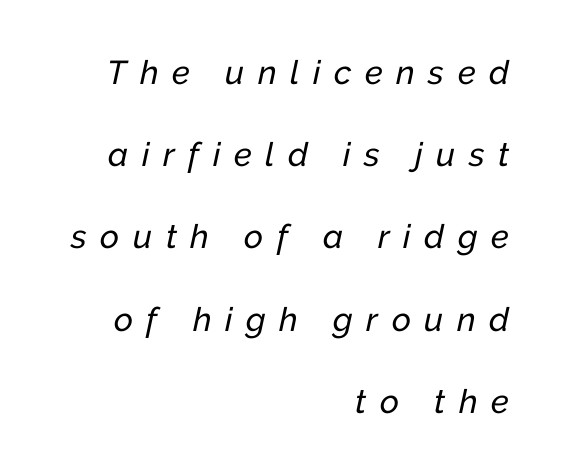
Successive baselines arrive slowly, with a big drop between each. Designer's note — italics engaged. Any mark beneath the type? The region is blank. Proportional: the letters do not fall into vertical columns.
